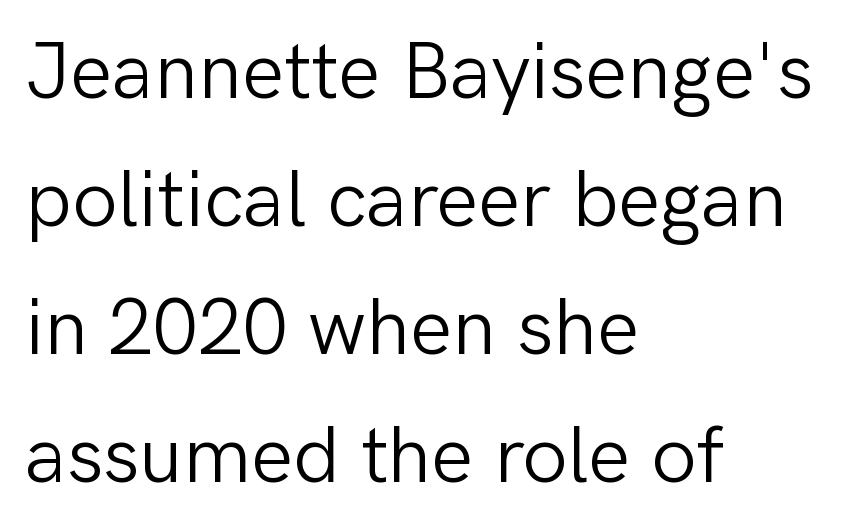
The image shows 80 px light sans-serif type, upright; set left-aligned, normal line spacing (1.6x), normal letter spacing, not underlined; low stroke contrast and a medium x-height.
